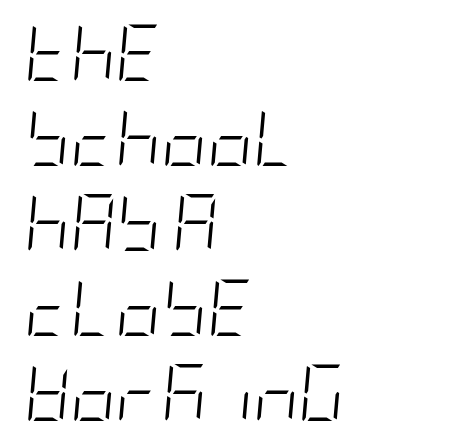
The lines in this sample share a left origin and differ only in where they stop. This is not heavy type; no bold has been used. Students, observe: this is what conventionally led text looks like. Anything drawn beneath the words? Only blank space.
